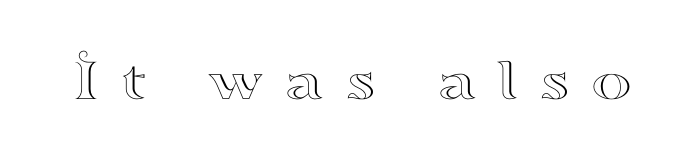
The image shows 62 px wide serif type, upright; set unusually wide letter spacing (+0.32 em), not underlined; high stroke contrast and a small x-height.
